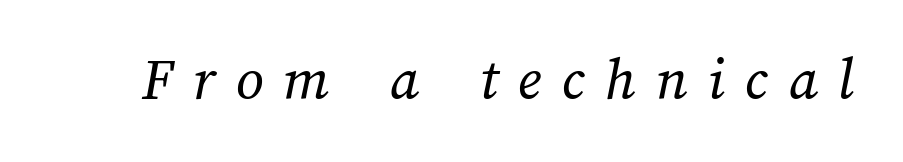
{"bold": "no", "weight": "regular", "width": "normal", "stroke_contrast": "medium", "x_height": "medium", "monospaced": "no", "underline": "no", "letter_spacing": "wide", "letter_spacing_em": 0.33, "glyph_px": 61}
